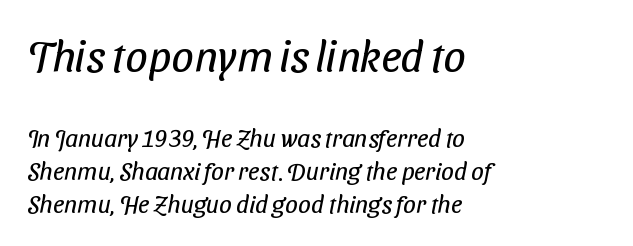
Serif or sans? Sans — the stroke terminals are bare. Between these two stacked blocks, the higher one wins on size. Whoever set this chose a conventional vertical rhythm. The compositor pushed each line to the left boundary. The horizontal fit of the characters is conventional and even.
